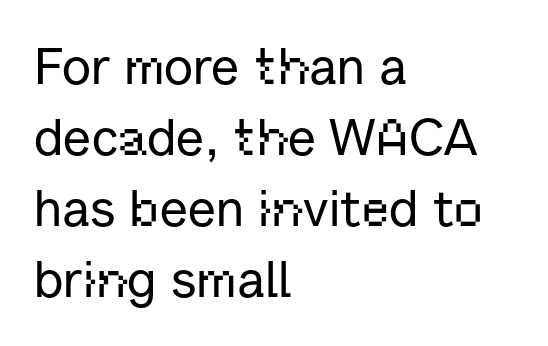
Q: Is the text italic (slanted)? A: No, it is upright.
Q: Is the typeface a serif or a sans-serif typeface? A: Sans-serif.
Q: Is the text underlined? A: No.
Q: How is the paragraph aligned? A: Left-aligned.
Q: Is the spacing between letters normal or unusually wide? A: Normal.
Q: Is the spacing between lines tight, normal or loose? A: Normal.
Q: Width (condensed, normal, or wide)? A: Normal.
Q: Stroke contrast? A: Low.
Q: x-height? A: Medium.
Q: Monospaced? A: No.
